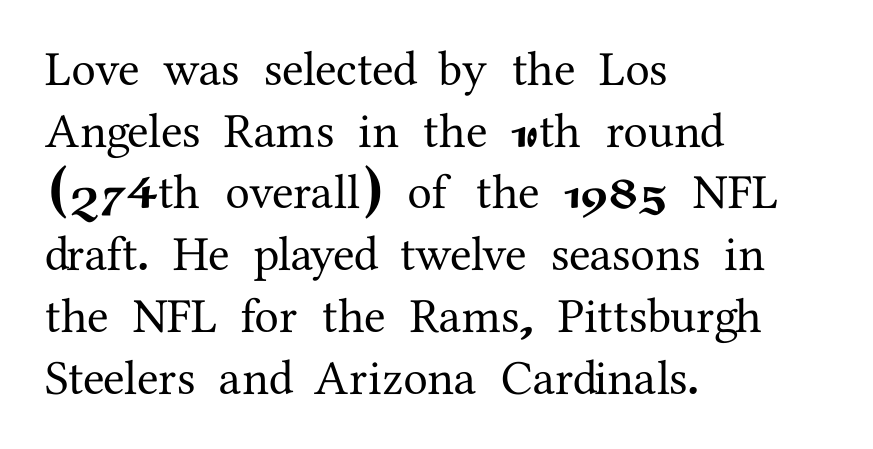
There is no visible air inserted between adjacent glyphs. Ordinary non-slanted type is in use. Old-style or modern, the face here clearly has serifs. A typesetter would call this proportional, since set widths differ per character. These lines are set flush left with a ragged right edge.
